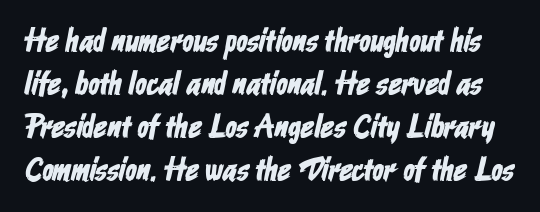
{"serif": "no", "width": "condensed", "stroke_contrast": "low", "x_height": "medium", "monospaced": "no", "underline": "no", "line_spacing": "normal", "line_spacing_ratio": 1.3, "letter_spacing": "normal", "letter_spacing_em": 0.0, "glyph_px": 33}
